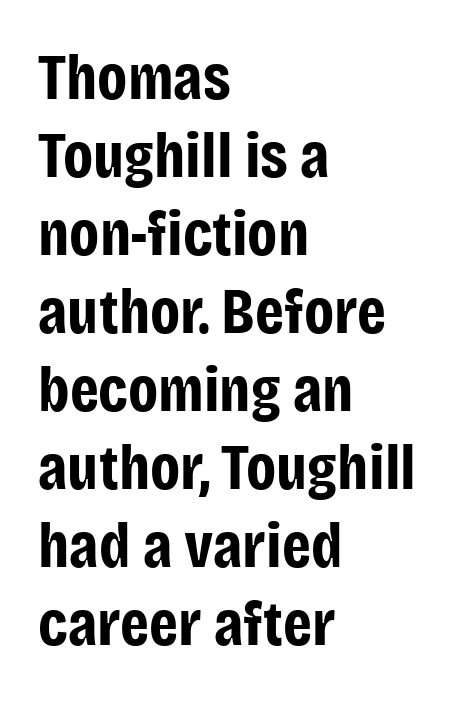
Note: no serifs on the glyphs. Quick note: underline off. Every stem runs plumb, perpendicular to the baseline. These lines are rendered in a variable-pitch font. Does the weight exceed regular? Yes, all the way to bold. Where is the straight margin? On the left.
